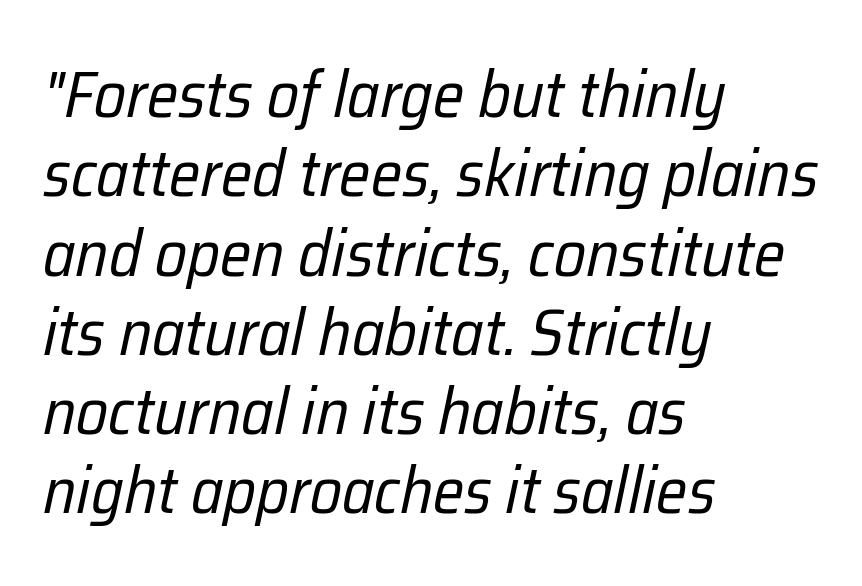
The image shows 65 px regular-weight, condensed type, italic (leaning right); set left-aligned, line spacing 1.22x, normal letter spacing, not underlined; low stroke contrast and a medium x-height.
